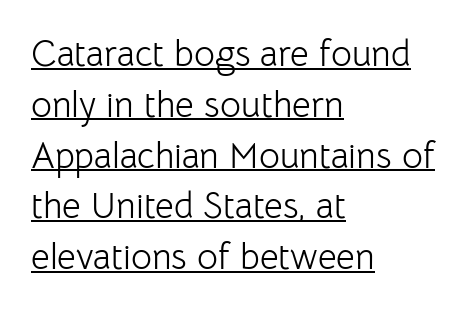
The image shows 36 px light sans-serif type, upright; set left-aligned, normal line spacing (1.41x), normal letter spacing, underlined; low stroke contrast and a medium x-height.
